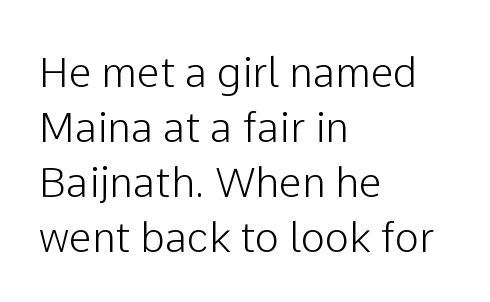
Q: Is the text italic (slanted)? A: No, it is upright.
Q: Is the typeface a serif or a sans-serif typeface? A: Sans-serif.
Q: Is the text underlined? A: No.
Q: How is the paragraph aligned? A: Left-aligned.
Q: Is the spacing between letters normal or unusually wide? A: Normal.
Q: Is the spacing between lines tight, normal or loose? A: Normal.
Q: Width (condensed, normal, or wide)? A: Normal.
Q: Stroke contrast? A: Low.
Q: x-height? A: Medium.
Q: Monospaced? A: No.
